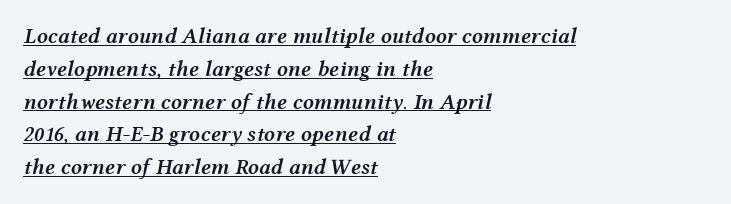
Q: Is the text bold? A: Semi-bold.
Q: Is the text italic (slanted)? A: Yes, it leans right by about 12 degrees.
Q: Is the text underlined? A: Yes.
Q: How is the paragraph aligned? A: Left-aligned.
Q: Is the spacing between letters normal or unusually wide? A: Normal.
Q: Is the spacing between lines tight, normal or loose? A: Normal.
